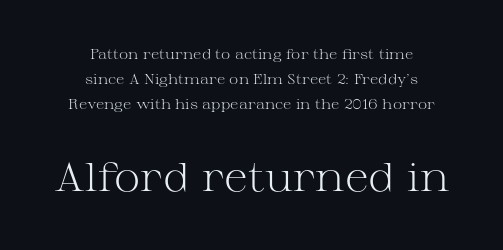
{"serif": "yes", "italic": "no", "bold": "no", "weight": "light", "width": "wide", "stroke_contrast": "medium", "x_height": "medium", "monospaced": "no", "underline": "no", "align": "center", "line_spacing_ratio": 1.77, "letter_spacing": "normal", "letter_spacing_em": 0.0, "larger_block": "second", "size_ratio": 2.86, "glyph_px": 40}
